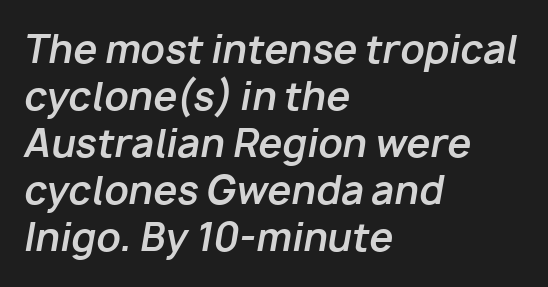
The image shows 38 px bold type, italic (leaning right); set left-aligned, line spacing 1.24x, normal letter spacing, not underlined; low stroke contrast and a medium x-height.
